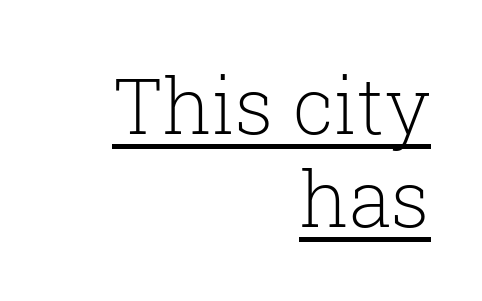
Q: Is the text bold? A: No.
Q: Is the text italic (slanted)? A: No, it is upright.
Q: Is the typeface a serif or a sans-serif typeface? A: Serif.
Q: Is the text underlined? A: Yes.
Q: How is the paragraph aligned? A: Right-aligned.
Q: Is the spacing between letters normal or unusually wide? A: Normal.
Q: Width (condensed, normal, or wide)? A: Normal.
Q: Stroke contrast? A: Low.
Q: x-height? A: Medium.
Q: Monospaced? A: No.
